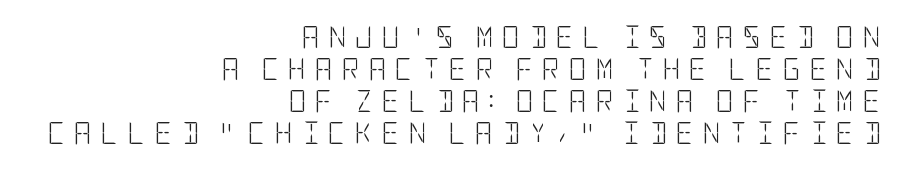
Q: Is the text bold? A: No.
Q: Is the text italic (slanted)? A: No, it is upright.
Q: Is the text underlined? A: No.
Q: How is the paragraph aligned? A: Right-aligned.
Q: Is the spacing between letters normal or unusually wide? A: Unusually wide.
Q: Is the spacing between lines tight, normal or loose? A: Normal.
